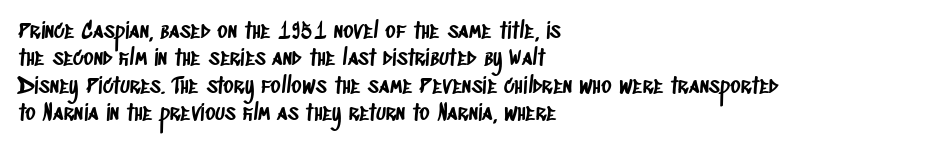
{"underline": "no", "align": "left", "line_spacing": "normal", "line_spacing_ratio": 1.25, "letter_spacing": "normal", "letter_spacing_em": 0.0, "glyph_px": 22}
